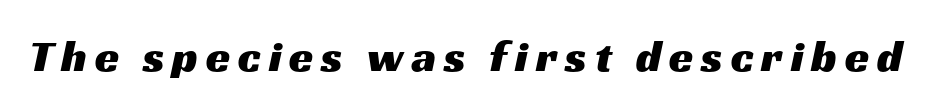
The image shows 44 px wide sans-serif type; set not underlined; medium stroke contrast and a medium x-height.
